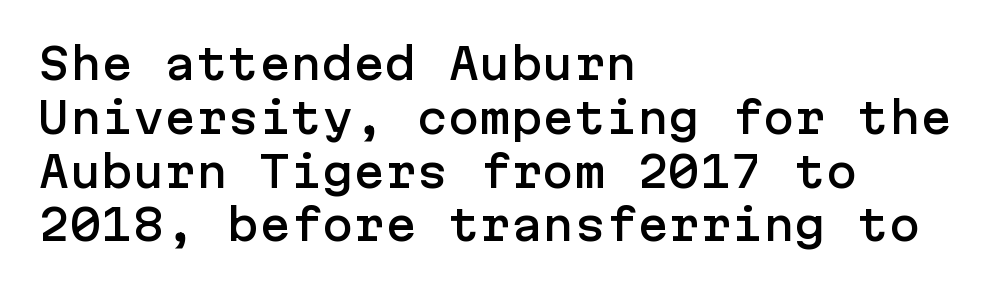
Q: Is the text italic (slanted)? A: No, it is upright.
Q: Is the typeface a serif or a sans-serif typeface? A: Sans-serif.
Q: Is the text underlined? A: No.
Q: How is the paragraph aligned? A: Left-aligned.
Q: Is the spacing between letters normal or unusually wide? A: Normal.
Q: Is the spacing between lines tight, normal or loose? A: Normal.
Q: Width (condensed, normal, or wide)? A: Normal.
Q: Stroke contrast? A: Low.
Q: x-height? A: Medium.
